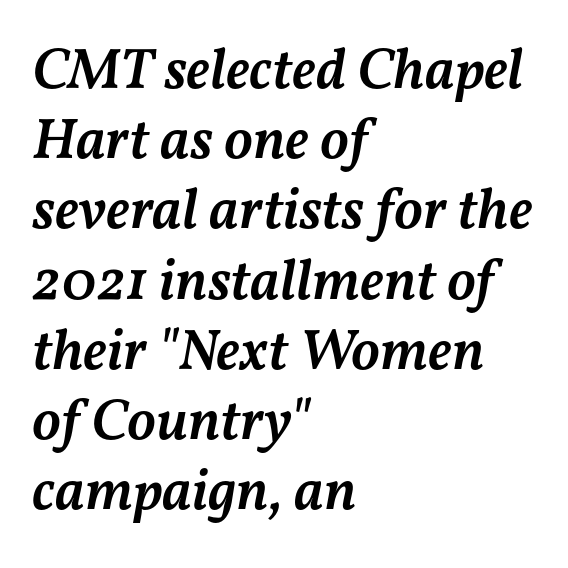
{"italic": "yes", "lean": "right", "slant_degrees": 11, "bold": "semi", "weight": "semibold", "width": "normal", "stroke_contrast": "medium", "x_height": "medium", "monospaced": "no", "underline": "no", "align": "left", "line_spacing_ratio": 1.21, "letter_spacing": "normal", "letter_spacing_em": 0.0, "glyph_px": 58}
